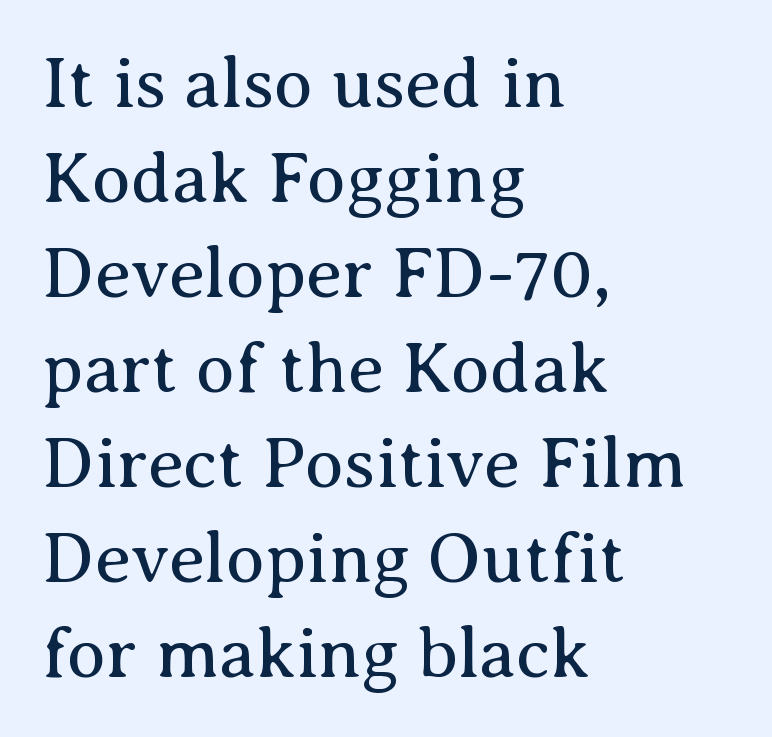
Every character sits straight up, as roman type does. Type without underlining. Each word holds together tightly as a unit, with standard inter-letter gaps. No letter is thick-stroked: the sample isn't bold. Serifs: yes, visible at the terminals of the letterforms.
